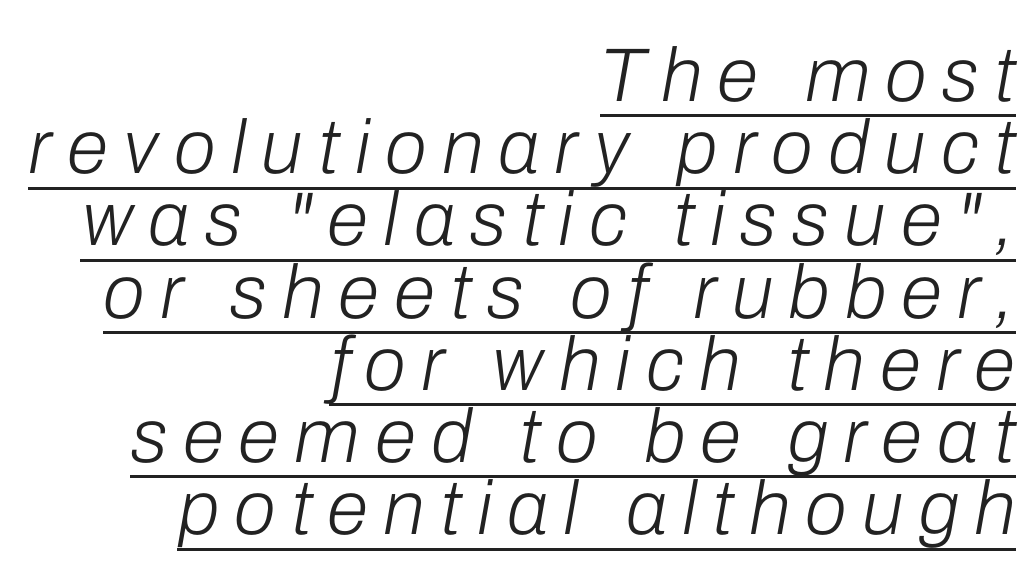
This rendering widens character spacing well past its baseline value. Emphasis is given by a line drawn under the lettering. The paragraph shown leans on its right margin. Yep, that's italic — everything's leaning. The rendering uses natural spacing where letterforms have individual widths. Horizontal bands of white between lines are thin slivers.
